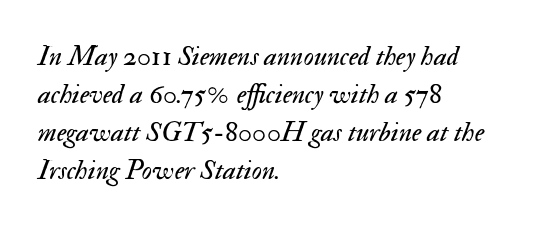
Baseline-to-baseline distance is the conventional proportion of letter height. No chunkiness to these letters — they're not bold. Every character sits at an angle, as italics do. Observe the ordinary spacing: letters are neighbours, not strangers. The typesetter chose a ragged-right arrangement here.
